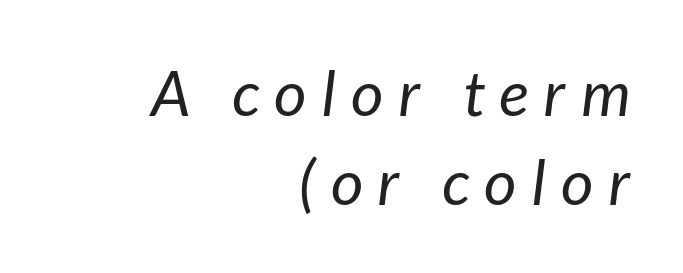
{"italic": "yes", "lean": "right", "slant_degrees": 7, "bold": "no", "weight": "regular", "width": "normal", "stroke_contrast": "low", "x_height": "medium", "monospaced": "no", "underline": "no", "align": "right", "line_spacing": "normal", "line_spacing_ratio": 1.42, "letter_spacing": "wide", "letter_spacing_em": 0.24, "glyph_px": 63}
